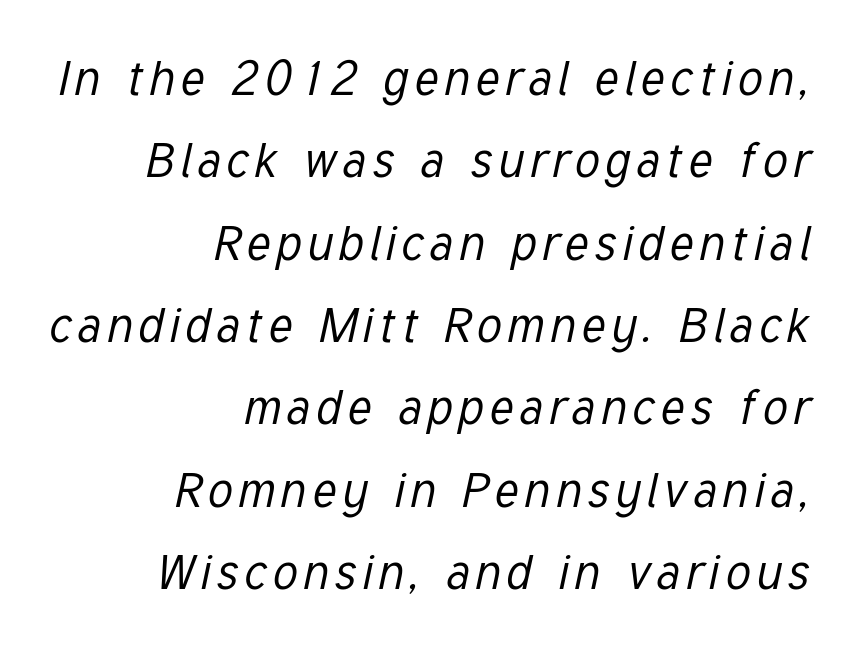
Q: Is the text bold? A: No.
Q: Is the text italic (slanted)? A: Yes, it leans right by about 12 degrees.
Q: Is the text underlined? A: No.
Q: How is the paragraph aligned? A: Right-aligned.
Q: Is the spacing between lines tight, normal or loose? A: Normal.
Q: Width (condensed, normal, or wide)? A: Condensed.
Q: Stroke contrast? A: Low.
Q: x-height? A: Medium.
Q: Monospaced? A: No.
